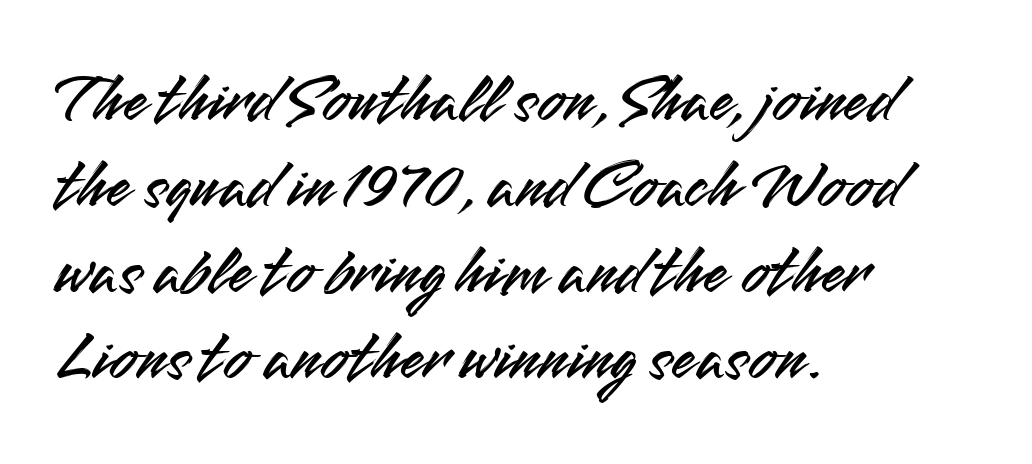
The image shows 70 px sans-serif type; set left-aligned, line spacing 1.23x, normal letter spacing, not underlined; medium stroke contrast and a small x-height.
